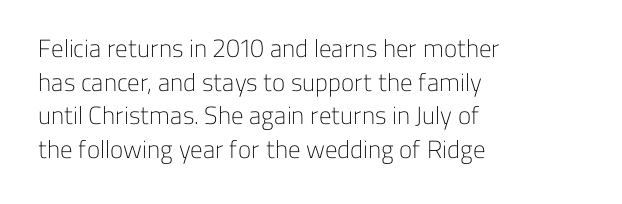
The image shows 25 px text type, upright; set left-aligned, normal line spacing (1.35x), normal letter spacing, not underlined.
